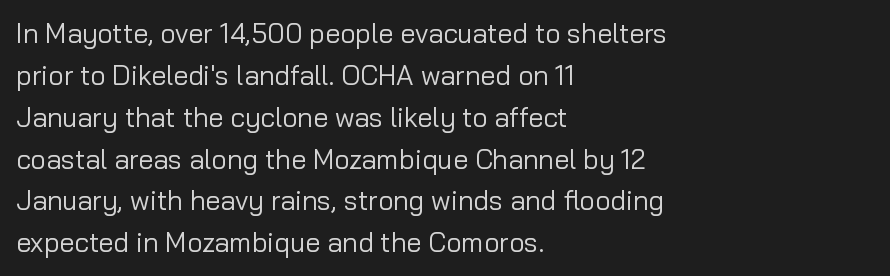
Anything drawn beneath the words? Only blank space. Each word holds together tightly as a unit, with standard inter-letter gaps. Each stroke keeps to a modest, everyday thickness or less. Normally led — the rows are evenly, conventionally spaced. In CSS terms this would be text-align: left. Does the lettering tilt? It doesn't — this is upright.
